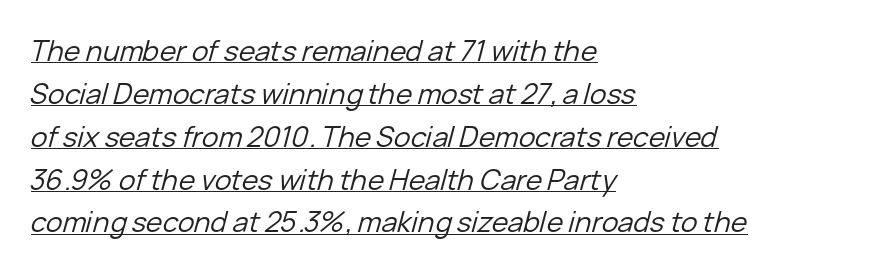
{"italic": "yes", "lean": "right", "slant_degrees": 15, "bold": "no", "weight": "regular", "width": "normal", "stroke_contrast": "low", "x_height": "medium", "monospaced": "no", "underline": "yes", "align": "left", "line_spacing": "normal", "line_spacing_ratio": 1.53, "letter_spacing": "normal", "letter_spacing_em": 0.0, "glyph_px": 28}
